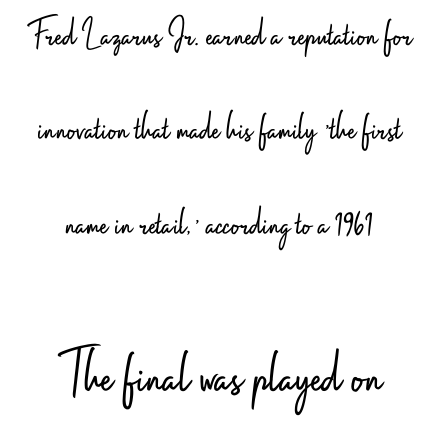
{"serif": "no", "bold": "no", "weight": "light", "width": "condensed", "stroke_contrast": "low", "x_height": "small", "monospaced": "no", "underline": "no", "align": "center", "line_spacing": "loose", "line_spacing_ratio": 2.3, "letter_spacing": "normal", "letter_spacing_em": 0.0, "larger_block": "second", "size_ratio": 1.51, "glyph_px": 62}
